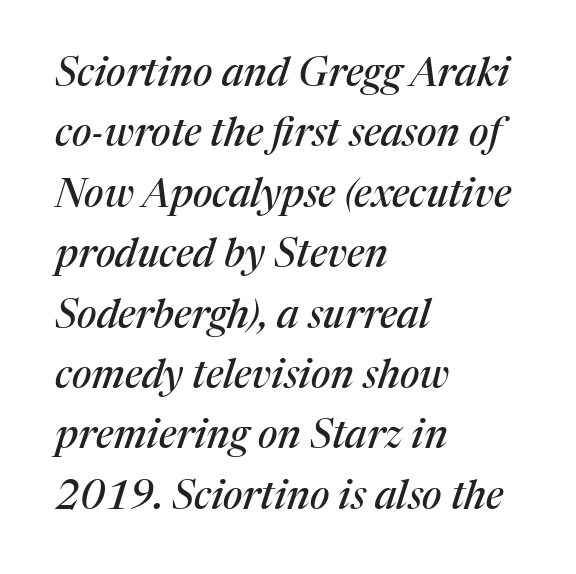
The image shows 40 px serif type, italic (leaning right); set left-aligned, normal line spacing (1.51x), normal letter spacing, not underlined; medium stroke contrast and a medium x-height.
